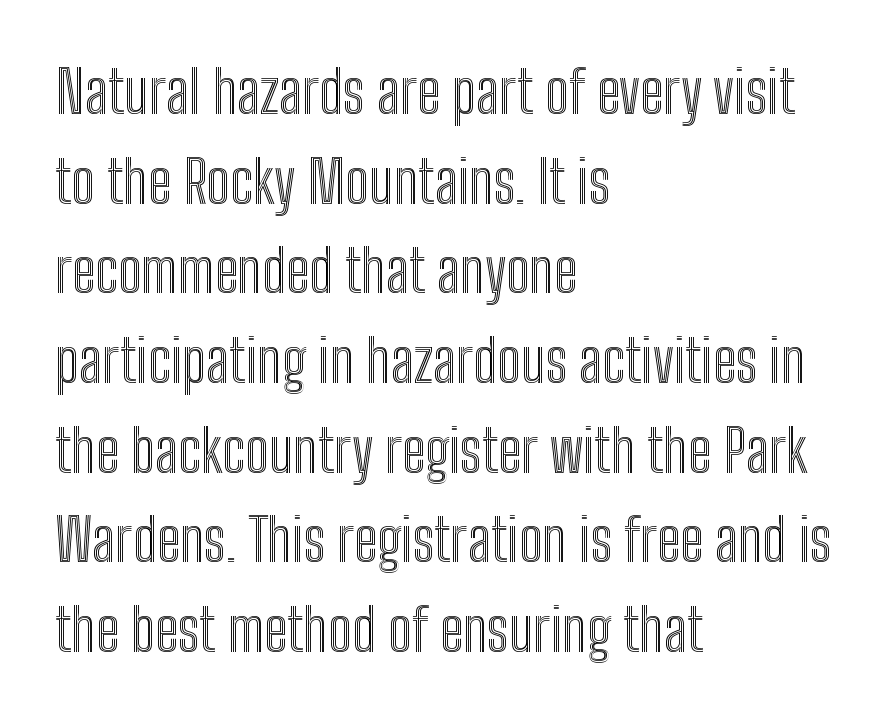
Q: Is the text italic (slanted)? A: No, it is upright.
Q: Is the text underlined? A: No.
Q: How is the paragraph aligned? A: Left-aligned.
Q: Is the spacing between letters normal or unusually wide? A: Normal.
Q: Is the spacing between lines tight, normal or loose? A: Normal.
Q: Width (condensed, normal, or wide)? A: Condensed.
Q: x-height? A: Medium.
Q: Monospaced? A: No.
